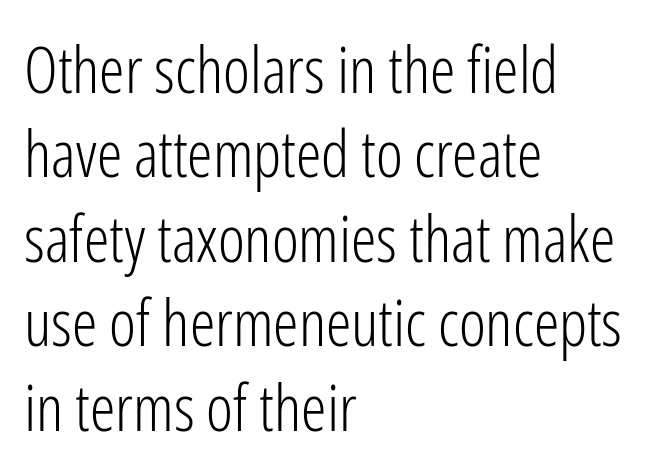
The image shows 64 px light, condensed sans-serif type, upright; set left-aligned, normal line spacing (1.32x), normal letter spacing, not underlined; low stroke contrast and a medium x-height.
